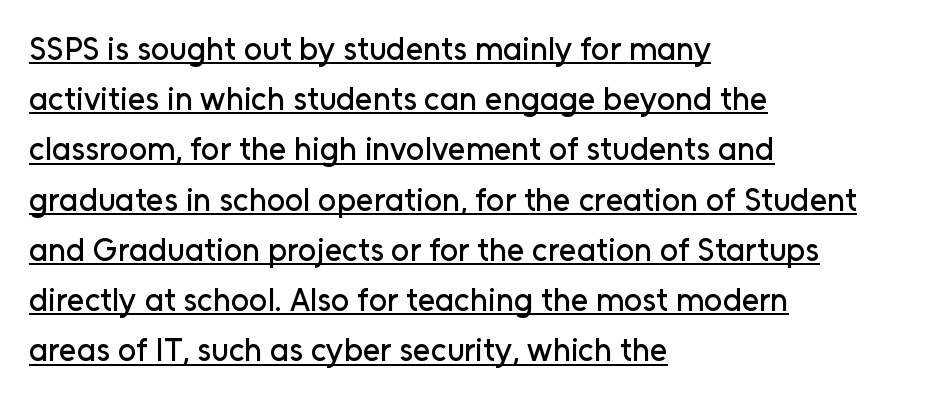
The image shows 32 px sans-serif type, upright; set left-aligned, normal line spacing (1.57x), normal letter spacing, underlined; low stroke contrast and a medium x-height.
